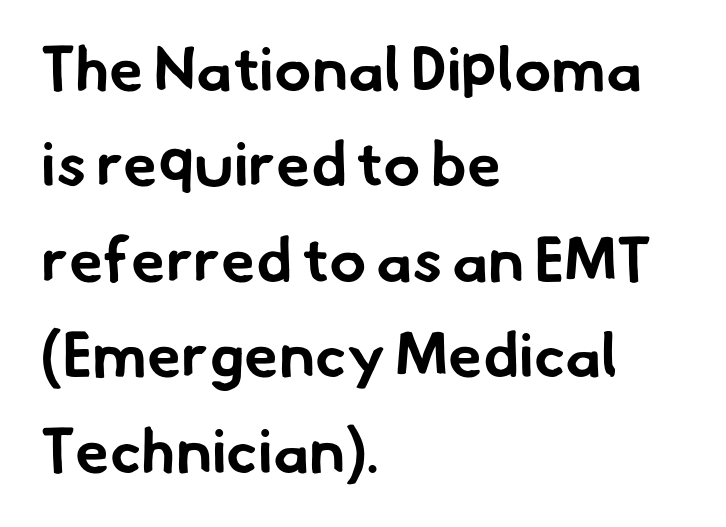
The image shows 62 px bold sans-serif type; set left-aligned, normal line spacing (1.54x), normal letter spacing, not underlined; low stroke contrast and a small x-height.
